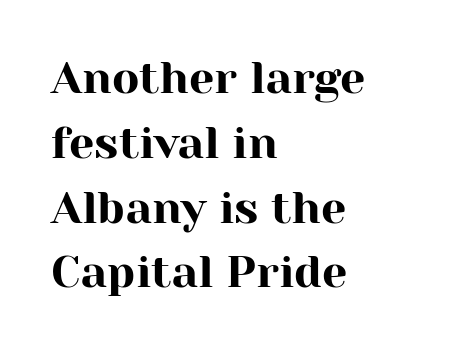
Q: Is the text italic (slanted)? A: No, it is upright.
Q: Is the typeface a serif or a sans-serif typeface? A: Serif.
Q: Is the text underlined? A: No.
Q: How is the paragraph aligned? A: Left-aligned.
Q: Is the spacing between letters normal or unusually wide? A: Normal.
Q: Is the spacing between lines tight, normal or loose? A: Normal.
Q: Width (condensed, normal, or wide)? A: Normal.
Q: Stroke contrast? A: High.
Q: x-height? A: Medium.
Q: Monospaced? A: No.
